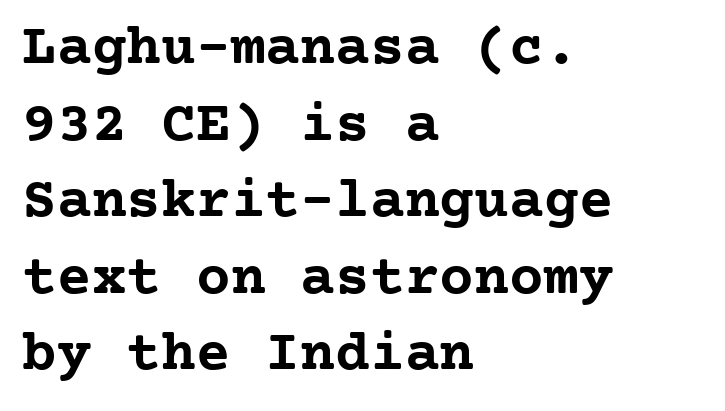
Q: Is the text bold? A: Yes.
Q: Is the text italic (slanted)? A: No, it is upright.
Q: Is the typeface a serif or a sans-serif typeface? A: Serif.
Q: Is the text underlined? A: No.
Q: How is the paragraph aligned? A: Left-aligned.
Q: Is the spacing between letters normal or unusually wide? A: Normal.
Q: Is the spacing between lines tight, normal or loose? A: Normal.
Q: Width (condensed, normal, or wide)? A: Normal.
Q: Stroke contrast? A: Low.
Q: x-height? A: Medium.
Q: Monospaced? A: Yes.
